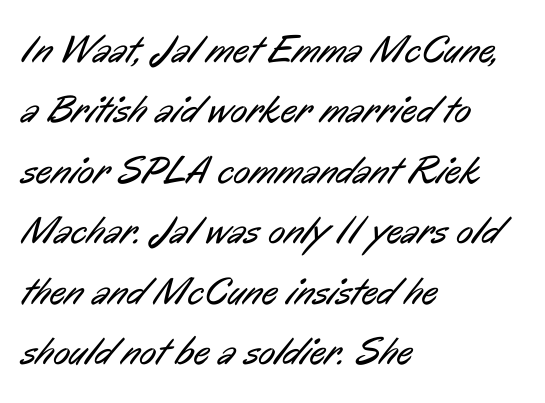
{"serif": "no", "bold": "no", "weight": "regular", "width": "condensed", "stroke_contrast": "low", "x_height": "medium", "monospaced": "no", "underline": "no", "align": "left", "line_spacing": "normal", "line_spacing_ratio": 1.55, "letter_spacing": "normal", "letter_spacing_em": 0.0, "glyph_px": 39}
